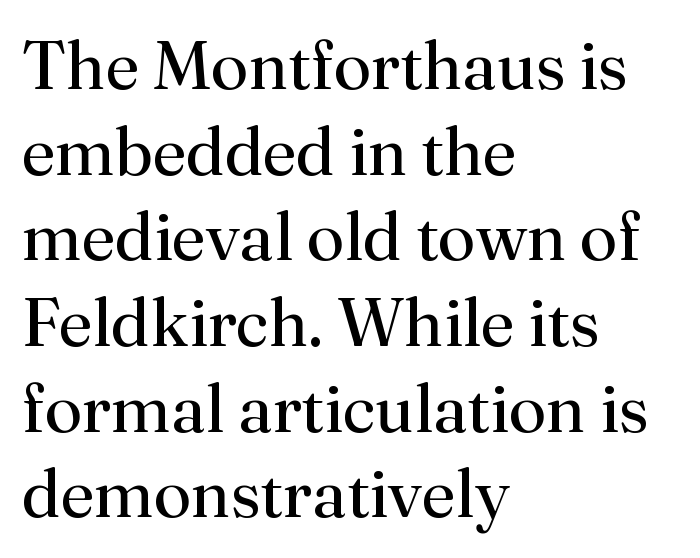
The image shows 68 px regular-weight serif type, upright; set left-aligned, normal line spacing (1.26x), normal letter spacing, not underlined; medium stroke contrast and a small x-height.
